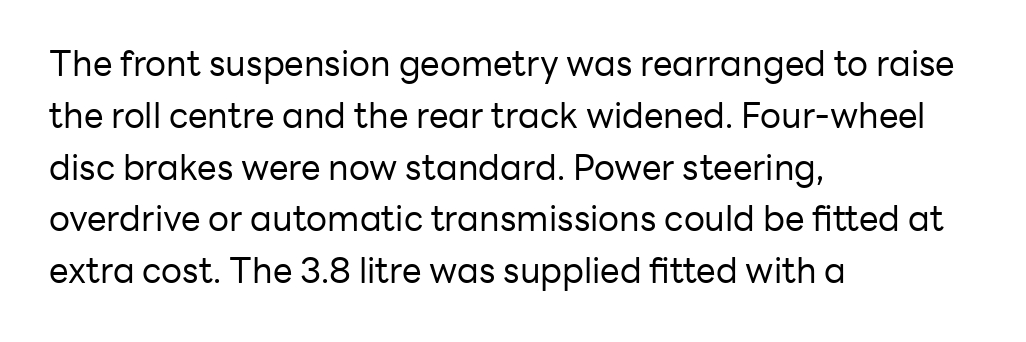
Type without underlining. Think of a printed novel: that variable character pitch is what you see here. Nope, not italic — everything's standing straight. The rendering anchors every line to the left-hand side. The font family rendered here belongs to the sans-serif group. The passage shown stacks its lines at a standard gap.
